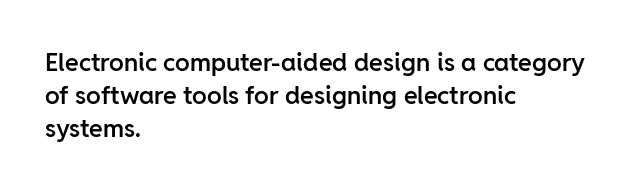
Is the letter spacing exaggerated? No — it looks like the ordinary default. The text block is weighted toward the left margin, trailing off unevenly rightward. Anything drawn beneath the words? Only blank space. The passage shown stacks its lines at a standard gap.
